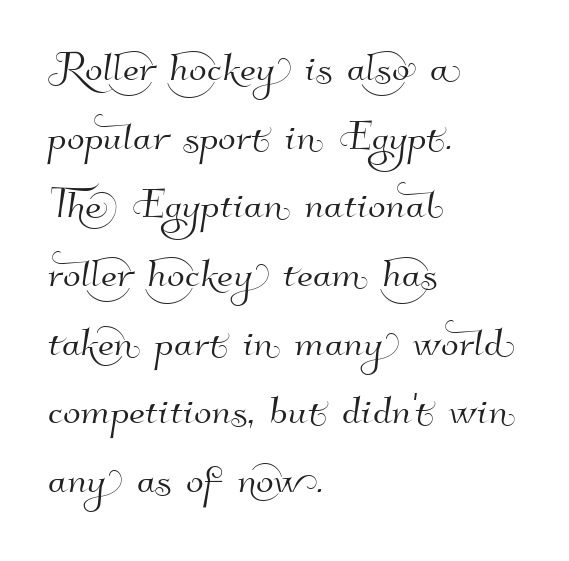
Standard letterfit; no display-style spreading of the glyphs. The glyphs are unaccompanied by any horizontal stroke below them. The letters advance in unequal steps, a hallmark of proportional type. The block of text has a typical density, with ordinary space between rows. The passage shown is typeset with a sans-serif family.
